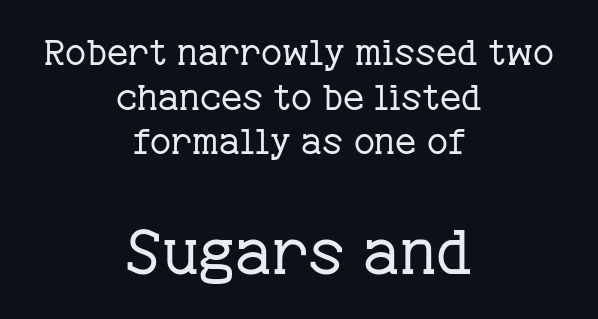
{"serif": "yes", "italic": "no", "bold": "no", "weight": "regular", "width": "normal", "stroke_contrast": "low", "x_height": "medium", "monospaced": "no", "underline": "no", "align": "center", "line_spacing_ratio": 1.24, "letter_spacing": "normal", "letter_spacing_em": 0.0, "larger_block": "second", "size_ratio": 1.75, "glyph_px": 63}
